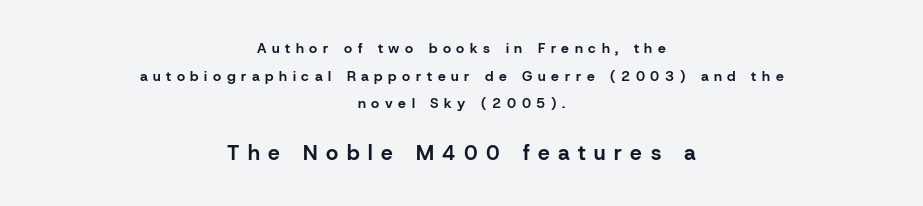
Q: Is the text bold? A: Yes.
Q: Is the text italic (slanted)? A: No, it is upright.
Q: Is the text underlined? A: No.
Q: How is the paragraph aligned? A: Centered.
Q: Is the spacing between letters normal or unusually wide? A: Unusually wide.
Q: Is the spacing between lines tight, normal or loose? A: Loose.
Q: Which block of text is set in a larger size, the first (top) or the second (bottom)? A: The second (bottom) one.
